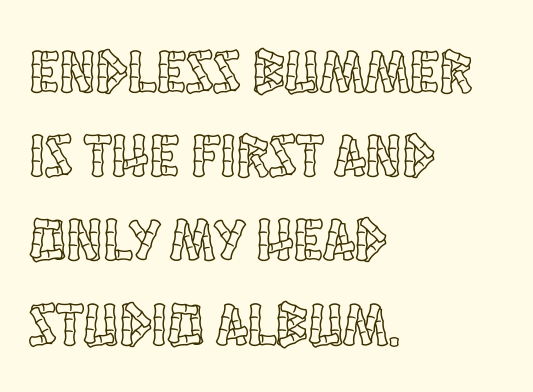
{"italic": "no", "width": "condensed", "x_height": "large", "monospaced": "no", "underline": "no", "align": "left", "line_spacing": "normal", "line_spacing_ratio": 1.38, "letter_spacing": "normal", "letter_spacing_em": 0.0, "glyph_px": 61}
